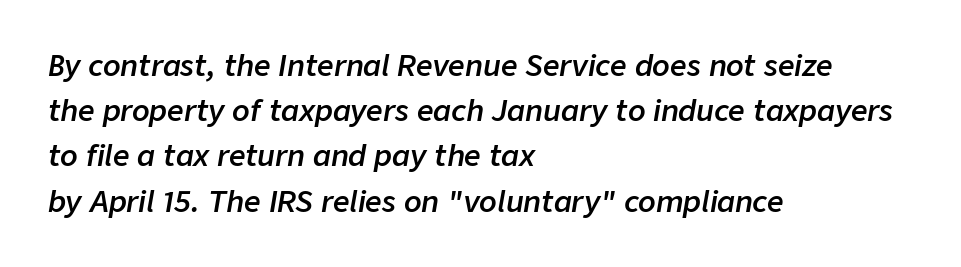
Q: Is the text bold? A: Semi-bold.
Q: Is the text italic (slanted)? A: Yes, it leans right by about 9 degrees.
Q: Is the text underlined? A: No.
Q: How is the paragraph aligned? A: Left-aligned.
Q: Is the spacing between letters normal or unusually wide? A: Normal.
Q: Is the spacing between lines tight, normal or loose? A: Normal.
Q: Width (condensed, normal, or wide)? A: Normal.
Q: Stroke contrast? A: Low.
Q: x-height? A: Medium.
Q: Monospaced? A: No.
